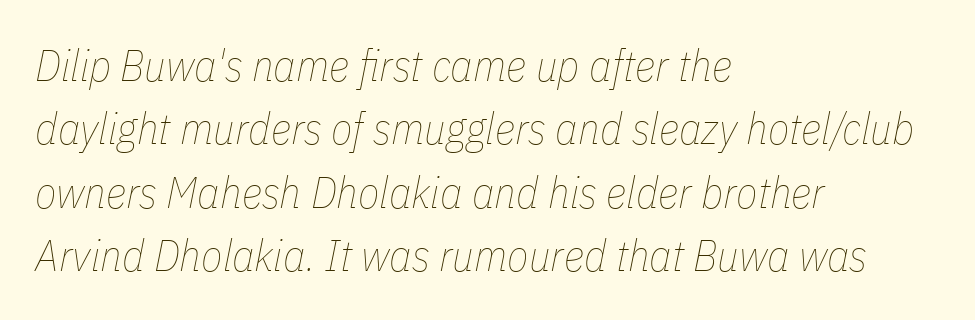
The image shows 44 px thin, condensed type, italic (leaning right); set left-aligned, normal line spacing (1.44x), normal letter spacing, not underlined; low stroke contrast and a medium x-height.
